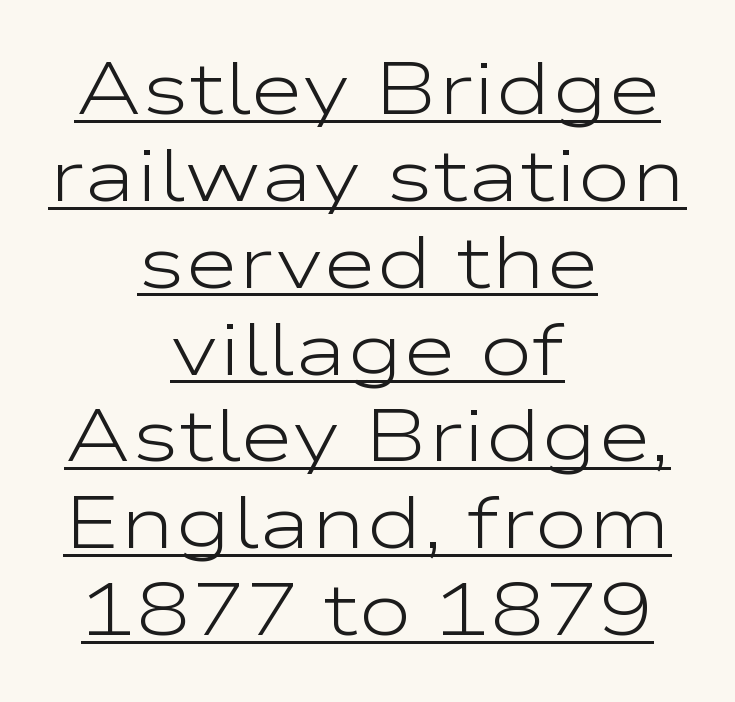
{"serif": "no", "italic": "no", "bold": "no", "weight": "light", "width": "wide", "stroke_contrast": "low", "x_height": "medium", "monospaced": "no", "underline": "yes", "align": "center", "line_spacing_ratio": 1.19, "letter_spacing": "normal", "letter_spacing_em": 0.0, "glyph_px": 73}
